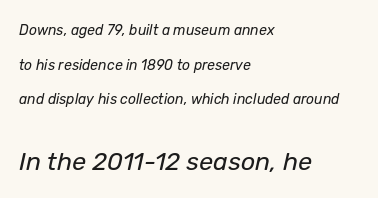
The image shows 25 px text type, italic (leaning right); set left-aligned, loose line spacing (2.47x), normal letter spacing, not underlined; the second (bottom) block is 1.79x larger.
